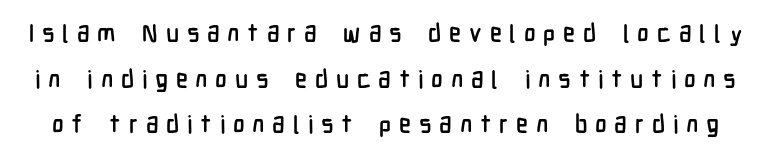
The lettering stays uniformly vertical, giving the passage a roman look. Descenders are the only things crossing below the line. This rendering widens character spacing well past its baseline value.
